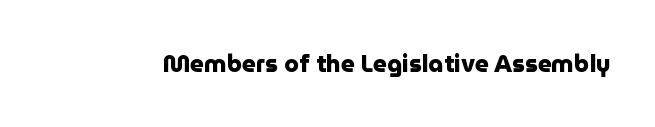
The image shows 24 px bold type, upright; set normal letter spacing, not underlined.
